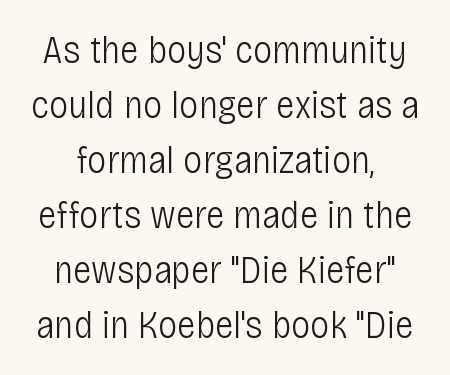
Q: Is the text bold? A: No.
Q: Is the text italic (slanted)? A: No, it is upright.
Q: Is the typeface a serif or a sans-serif typeface? A: Sans-serif.
Q: Is the text underlined? A: No.
Q: Is the spacing between letters normal or unusually wide? A: Normal.
Q: Is the spacing between lines tight, normal or loose? A: Normal.
Q: Width (condensed, normal, or wide)? A: Condensed.
Q: Stroke contrast? A: Low.
Q: x-height? A: Large.
Q: Monospaced? A: No.
